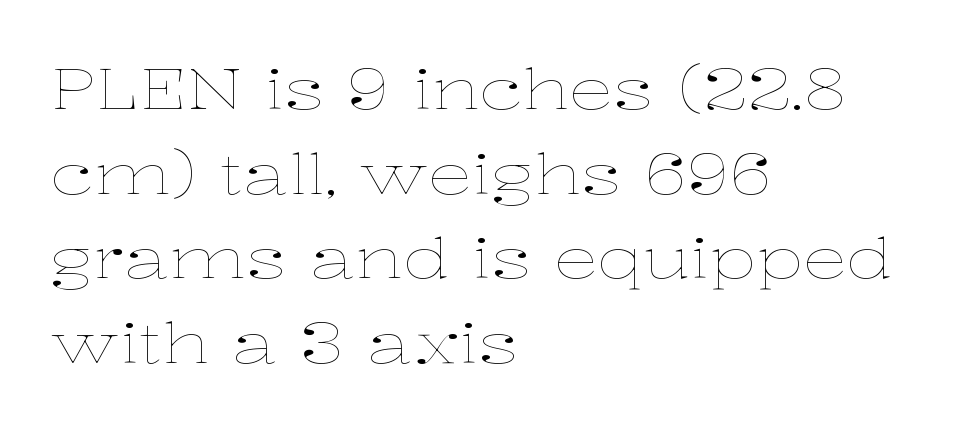
Q: Is the text bold? A: No.
Q: Is the text italic (slanted)? A: No, it is upright.
Q: Is the text underlined? A: No.
Q: How is the paragraph aligned? A: Left-aligned.
Q: Is the spacing between letters normal or unusually wide? A: Normal.
Q: Is the spacing between lines tight, normal or loose? A: Normal.
Q: Width (condensed, normal, or wide)? A: Wide.
Q: Stroke contrast? A: Low.
Q: x-height? A: Medium.
Q: Monospaced? A: No.
